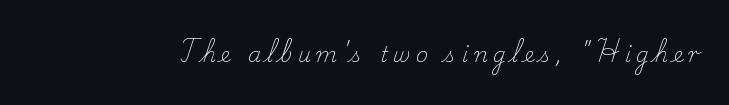
The image shows 21 px text type; set unusually wide letter spacing (+0.25 em), not underlined.
